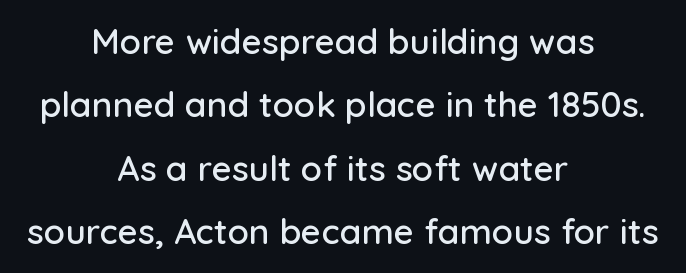
{"serif": "no", "italic": "no", "width": "normal", "stroke_contrast": "low", "x_height": "medium", "monospaced": "no", "underline": "no", "align": "center", "line_spacing_ratio": 1.81, "letter_spacing": "normal", "letter_spacing_em": 0.0, "glyph_px": 35}
